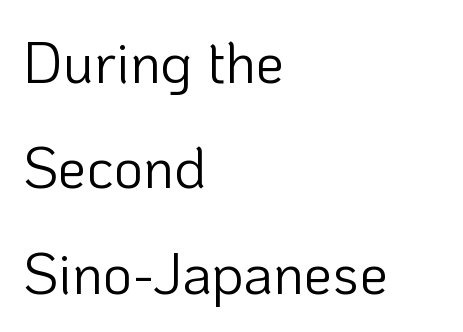
The image shows 57 px light sans-serif type, upright; set left-aligned, line spacing 1.85x, normal letter spacing, not underlined; low stroke contrast and a medium x-height.
